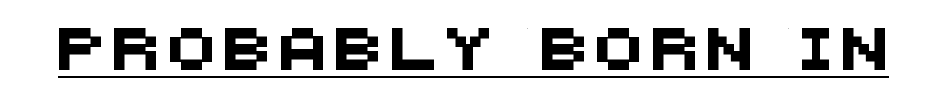
The image shows 42 px sans-serif type; set unusually wide letter spacing (+0.25 em), underlined; medium stroke contrast and a large x-height.
